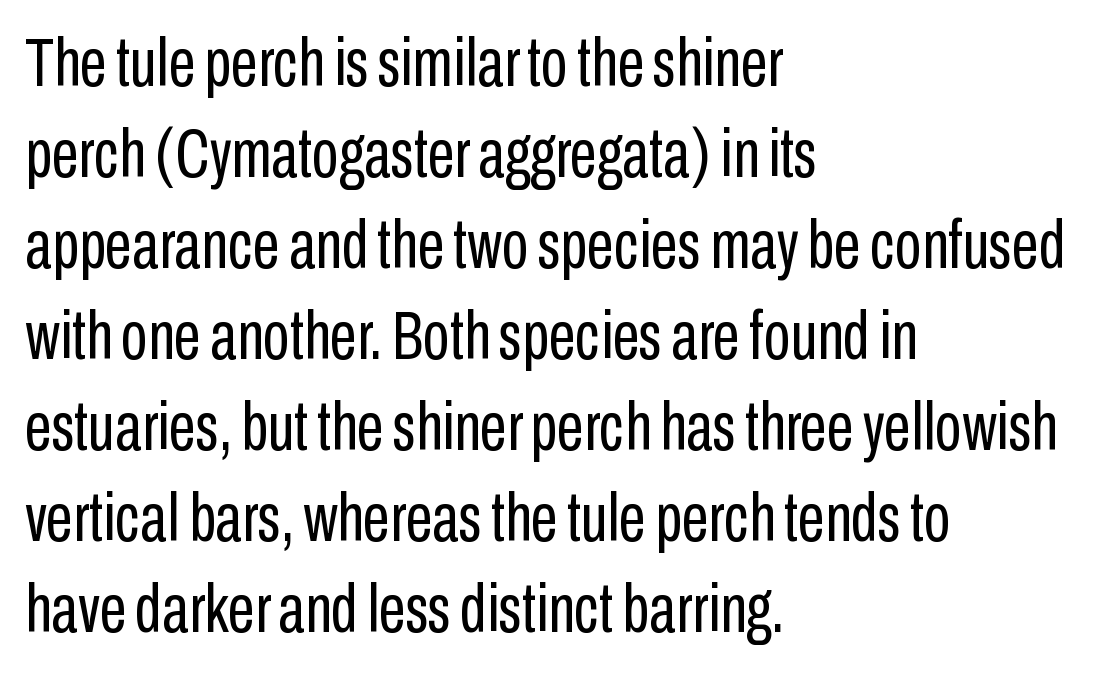
Q: Is the text bold? A: No.
Q: Is the text italic (slanted)? A: No, it is upright.
Q: Is the typeface a serif or a sans-serif typeface? A: Sans-serif.
Q: Is the text underlined? A: No.
Q: How is the paragraph aligned? A: Left-aligned.
Q: Is the spacing between letters normal or unusually wide? A: Normal.
Q: Is the spacing between lines tight, normal or loose? A: Normal.
Q: Width (condensed, normal, or wide)? A: Condensed.
Q: Stroke contrast? A: Low.
Q: x-height? A: Medium.
Q: Monospaced? A: No.
